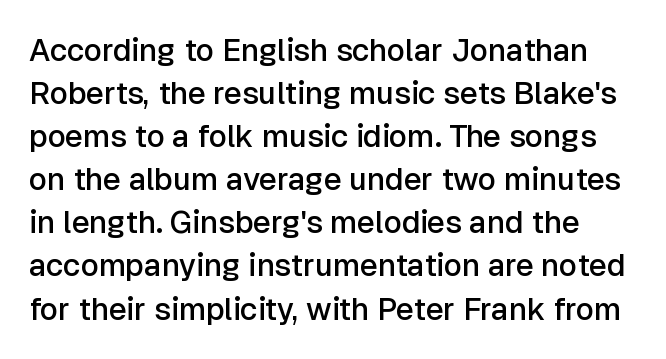
On the weight axis this lands at semibold, roughly 600. Each letter keeps its own natural width here, so spacing adapts to shape. Type without underlining. A typesetter would call this zero additional tracking. The rendering shows plain stroke endings on the letterforms — a sans-serif design.
